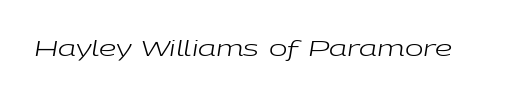
{"italic": "yes", "lean": "right", "slant_degrees": 9, "bold": "no", "underline": "no", "letter_spacing": "normal", "letter_spacing_em": 0.0, "glyph_px": 22}
